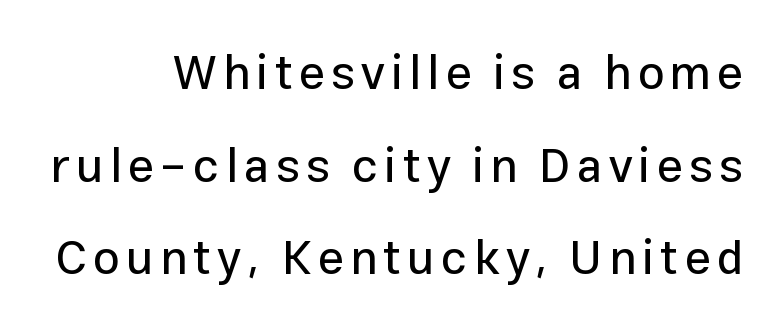
Underlining? Definitely not there. Typographically, this falls in the sans-serif category. The line-height multiplier appears high, well above default. This sample has the flowing, uneven cadence of proportional lettering. Do the letters lean? They stand straight.
